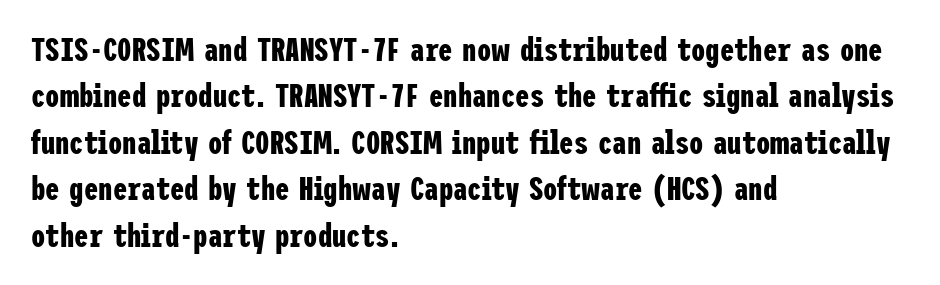
{"serif": "no", "italic": "no", "bold": "yes", "weight": "bold", "width": "condensed", "stroke_contrast": "low", "x_height": "medium", "underline": "no", "align": "left", "line_spacing": "normal", "line_spacing_ratio": 1.45, "letter_spacing": "normal", "letter_spacing_em": 0.0, "glyph_px": 32}
